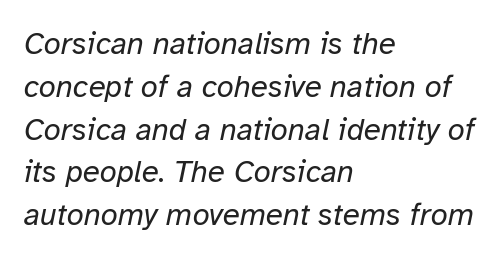
Successive baselines arrive at the customary interval. The space directly below the letters is spotless. Spacing verdict: proportional, widths tailored to each character. Observe the ordinary spacing: letters are neighbours, not strangers. The face used here has a pronounced slope to its letters. Stems here are at most as thick as an everyday book face.
